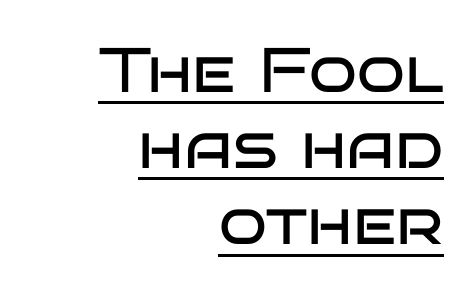
Font category for this specimen: sans-serif. Layout note: lines flush right. Notice how the stems are strictly vertical — no italics here. Inter-character spacing is left at the font's built-in metrics. A typographer would call this underscored text.
